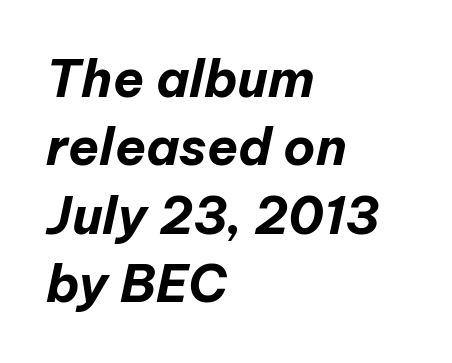
Q: Is the text bold? A: Yes.
Q: Is the text italic (slanted)? A: Yes, it leans right by about 12 degrees.
Q: Is the text underlined? A: No.
Q: How is the paragraph aligned? A: Left-aligned.
Q: Is the spacing between letters normal or unusually wide? A: Normal.
Q: Is the spacing between lines tight, normal or loose? A: Normal.
Q: Width (condensed, normal, or wide)? A: Normal.
Q: Stroke contrast? A: Low.
Q: x-height? A: Medium.
Q: Monospaced? A: No.
